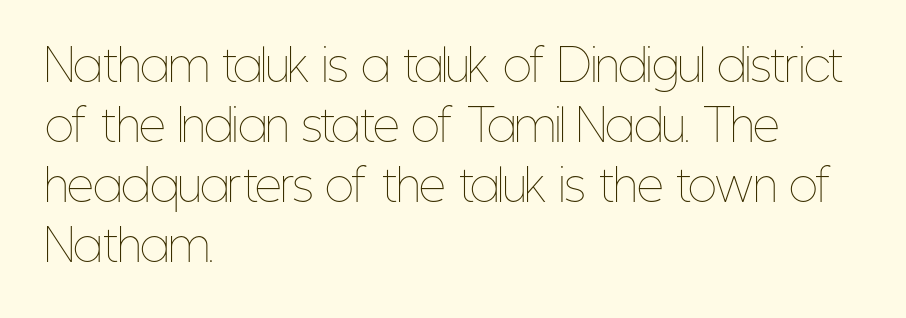
Q: Is the text bold? A: No.
Q: Is the text italic (slanted)? A: No, it is upright.
Q: Is the text underlined? A: No.
Q: How is the paragraph aligned? A: Left-aligned.
Q: Is the spacing between letters normal or unusually wide? A: Normal.
Q: Is the spacing between lines tight, normal or loose? A: Normal.
Q: Width (condensed, normal, or wide)? A: Condensed.
Q: Stroke contrast? A: Low.
Q: x-height? A: Medium.
Q: Monospaced? A: No.
